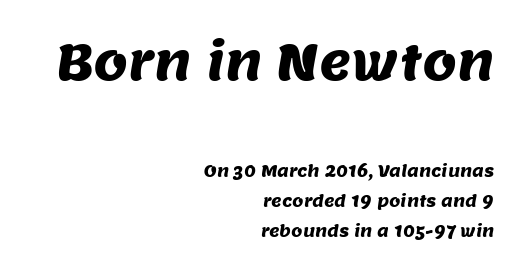
The image shows 49 px sans-serif type; set right-aligned, line spacing 1.86x, normal letter spacing, not underlined; the first (top) block is 3.06x larger; medium stroke contrast and a large x-height.
